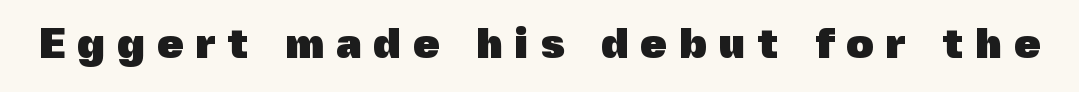
The image shows 43 px heavy sans-serif type, upright; set unusually wide letter spacing (+0.27 em), not underlined; a medium x-height.
